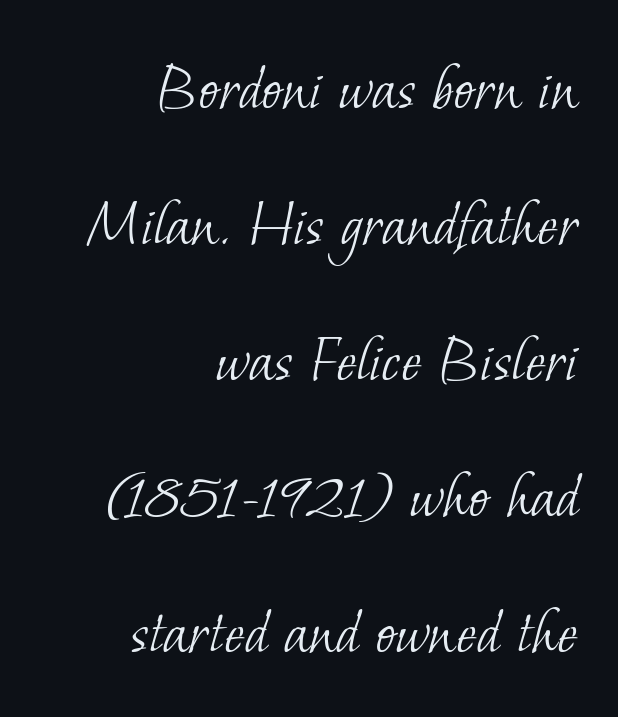
Check the space under the baseline: it is left empty. Glyph-to-glyph distance matches everyday printed text. Reading down the block, your eye finds every line finishing at a fixed right position. Font category for this specimen: serif.
